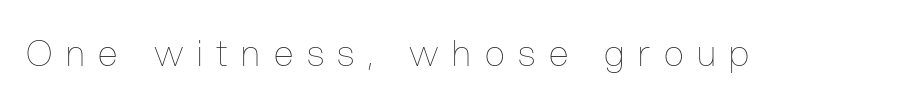
The string is rendered with underlining switched off. No italicization has been applied; the sample stays upright. Vertical stems look standard width or narrower in stroke. Think of a printed novel: that variable character pitch is what you see here. The face used here is rendered with a markedly widened letterfit.
